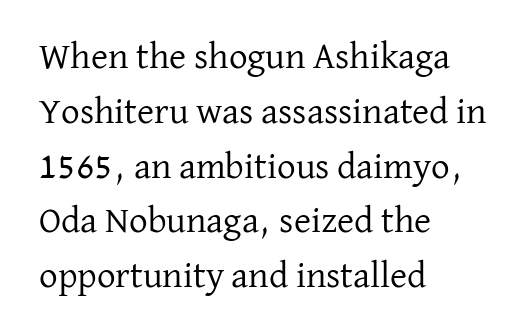
Q: Is the text bold? A: No.
Q: Is the text italic (slanted)? A: No, it is upright.
Q: Is the typeface a serif or a sans-serif typeface? A: Serif.
Q: Is the text underlined? A: No.
Q: How is the paragraph aligned? A: Left-aligned.
Q: Is the spacing between letters normal or unusually wide? A: Normal.
Q: Is the spacing between lines tight, normal or loose? A: Normal.
Q: Width (condensed, normal, or wide)? A: Normal.
Q: Stroke contrast? A: Low.
Q: x-height? A: Medium.
Q: Monospaced? A: No.
